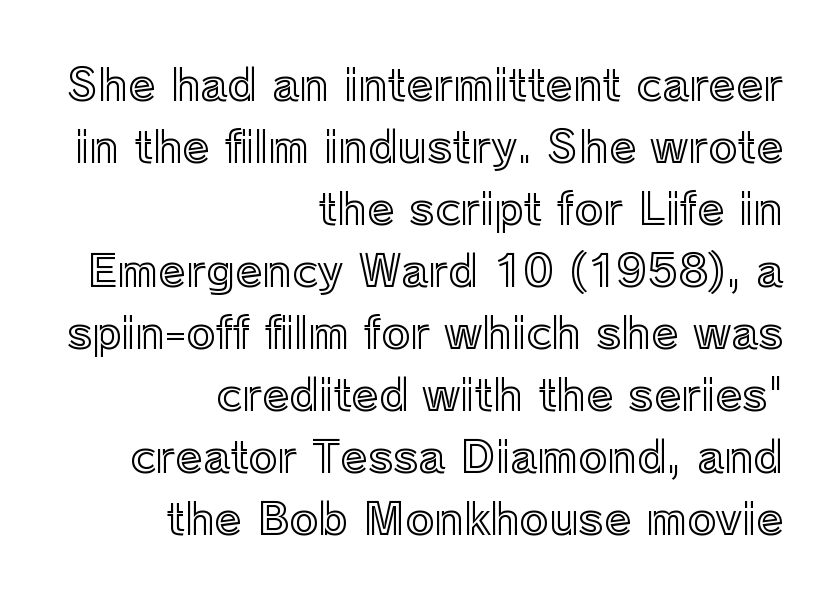
The rendering uses a moderate line-height, typical for paragraphs. Standard letterfit; no display-style spreading of the glyphs. The face used here is proportionally spaced, like ordinary book or web type. The paragraph shown leans on its right margin.
